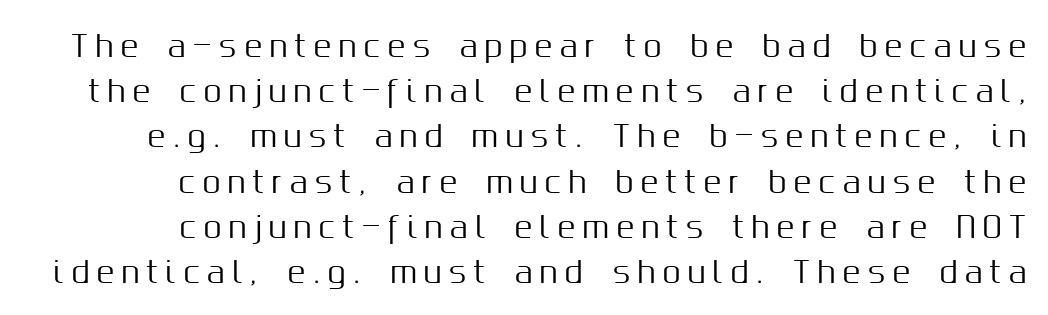
{"serif": "no", "italic": "no", "width": "normal", "stroke_contrast": "medium", "x_height": "medium", "monospaced": "no", "underline": "no", "align": "right", "line_spacing": "normal", "line_spacing_ratio": 1.56, "letter_spacing": "wide", "letter_spacing_em": 0.26, "glyph_px": 29}
